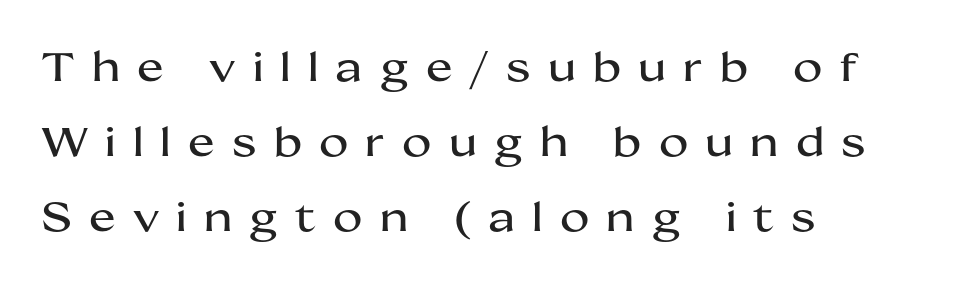
If you drew a ruler down the left edge, every line would touch it. Descender tails drop into unmarked territory. This sample has the flowing, uneven cadence of proportional lettering. The letters stand straight up with perfectly vertical stems. The letters are spread apart with noticeably loose tracking.
